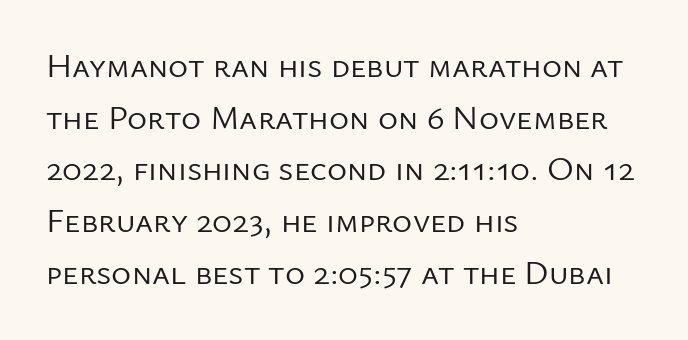
{"serif": "no", "italic": "no", "bold": "no", "weight": "regular", "width": "normal", "stroke_contrast": "low", "x_height": "medium", "monospaced": "no", "underline": "no", "align": "left", "line_spacing": "normal", "line_spacing_ratio": 1.52, "letter_spacing": "normal", "letter_spacing_em": 0.0, "glyph_px": 34}
